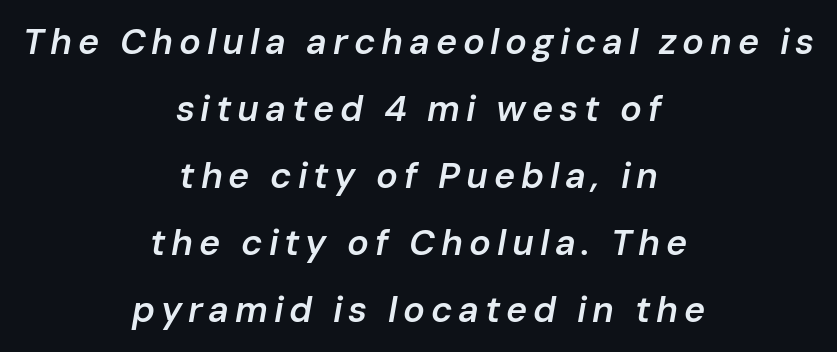
The image shows 36 px semibold type, italic (leaning right); set centered, line spacing 1.86x, not underlined; low stroke contrast and a medium x-height.
